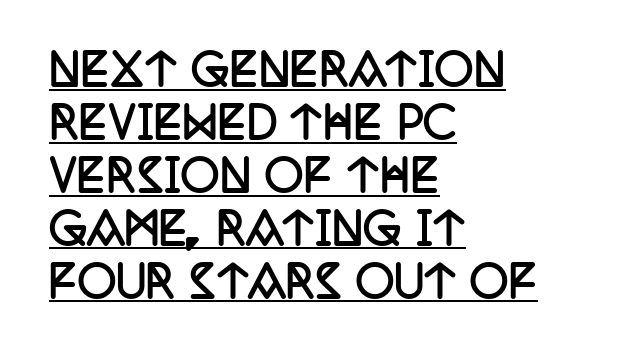
{"serif": "yes", "italic": "no", "bold": "yes", "weight": "semibold", "width": "condensed", "stroke_contrast": "low", "x_height": "large", "monospaced": "no", "underline": "yes", "align": "left", "line_spacing_ratio": 1.23, "letter_spacing": "normal", "letter_spacing_em": 0.0, "glyph_px": 43}
